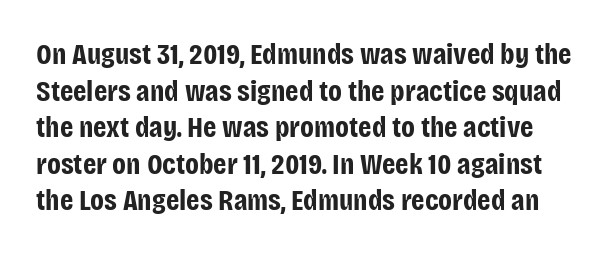
Q: Is the text bold? A: Yes.
Q: Is the text italic (slanted)? A: No, it is upright.
Q: Is the typeface a serif or a sans-serif typeface? A: Sans-serif.
Q: Is the text underlined? A: No.
Q: Is the spacing between letters normal or unusually wide? A: Normal.
Q: Width (condensed, normal, or wide)? A: Condensed.
Q: Stroke contrast? A: Low.
Q: x-height? A: Large.
Q: Monospaced? A: No.
